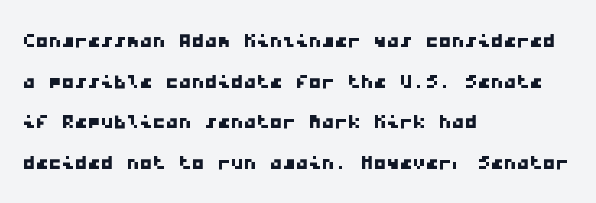
{"underline": "no", "align": "left", "line_spacing": "normal", "line_spacing_ratio": 1.56, "letter_spacing": "normal", "letter_spacing_em": 0.0, "glyph_px": 26}
